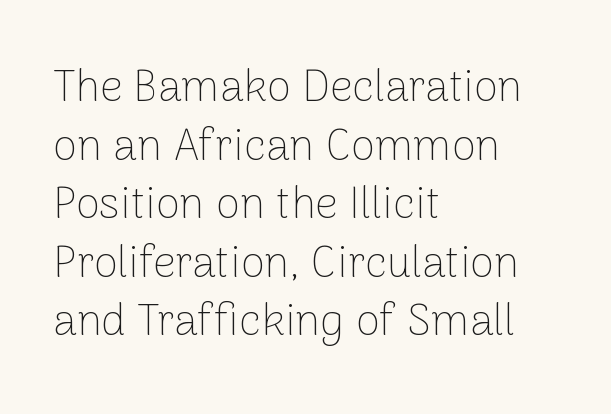
The image shows 44 px thin sans-serif type, upright; set left-aligned, normal line spacing (1.33x), normal letter spacing, not underlined; low stroke contrast and a medium x-height.
